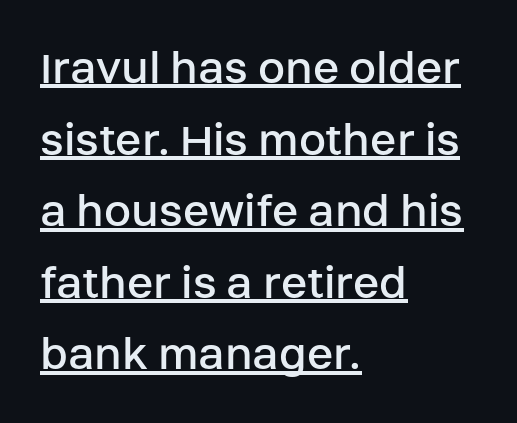
Somebody hit Ctrl+U on this one — the words are underlined. Note: no serifs on the glyphs. Ordinary non-slanted type is in use. The paragraph has a hard left edge and a soft right edge.
